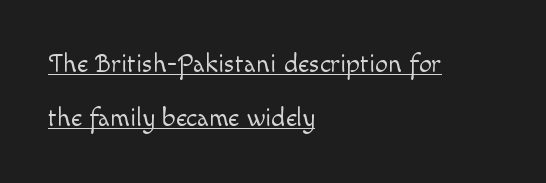
{"italic": "no", "bold": "no", "underline": "yes", "align": "left", "line_spacing": "loose", "line_spacing_ratio": 2.09, "letter_spacing": "normal", "letter_spacing_em": 0.0, "glyph_px": 26}
